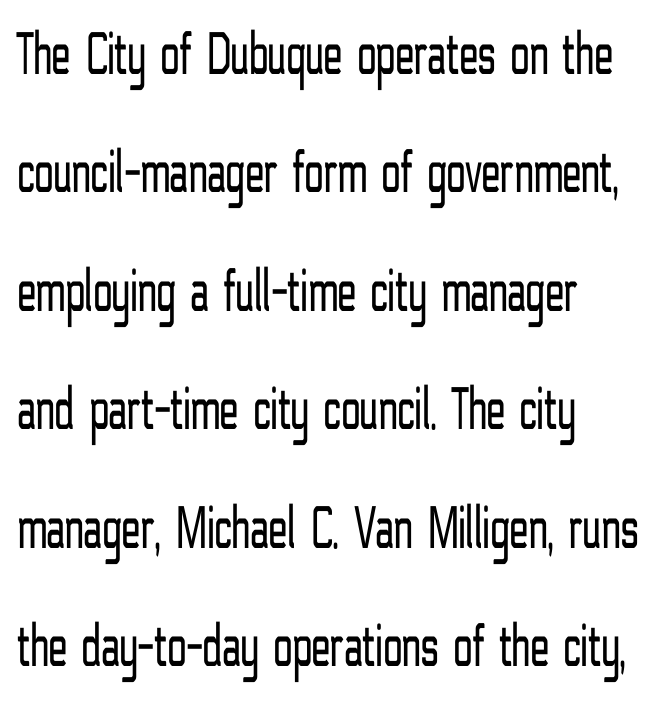
{"serif": "no", "italic": "no", "bold": "no", "weight": "light", "width": "condensed", "stroke_contrast": "low", "x_height": "medium", "monospaced": "no", "underline": "no", "align": "left", "line_spacing": "loose", "line_spacing_ratio": 1.91, "letter_spacing": "normal", "letter_spacing_em": 0.0, "glyph_px": 62}
